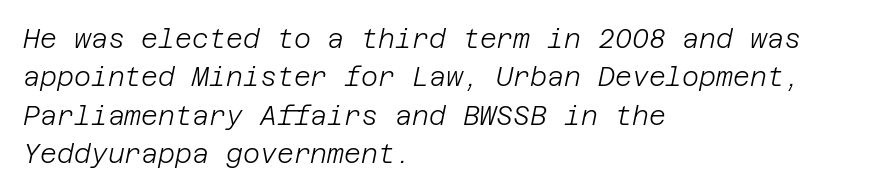
The image shows 26 px text type, italic (leaning right); set left-aligned, normal line spacing (1.48x), normal letter spacing, not underlined.
